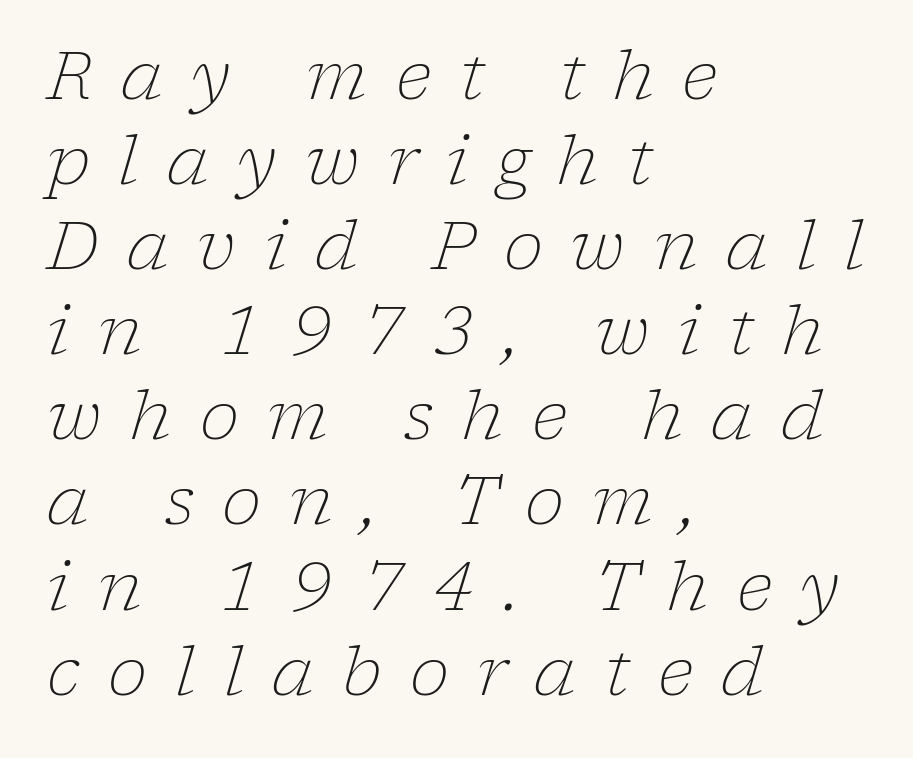
{"serif": "yes", "italic": "yes", "lean": "right", "slant_degrees": 17, "bold": "no", "weight": "light", "width": "normal", "stroke_contrast": "low", "x_height": "medium", "monospaced": "no", "underline": "no", "align": "left", "line_spacing": "normal", "line_spacing_ratio": 1.27, "letter_spacing": "wide", "letter_spacing_em": 0.42, "glyph_px": 67}
